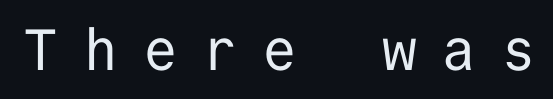
The face used here is monospaced, like something from a code editor. Spacing between characters has been opened up far beyond the box default. Vertical strokes here are truly vertical. Underlining? Definitely not there. Letters have the restrained weight of plain body copy at most. Stroke terminals: plain, sans-serif.
